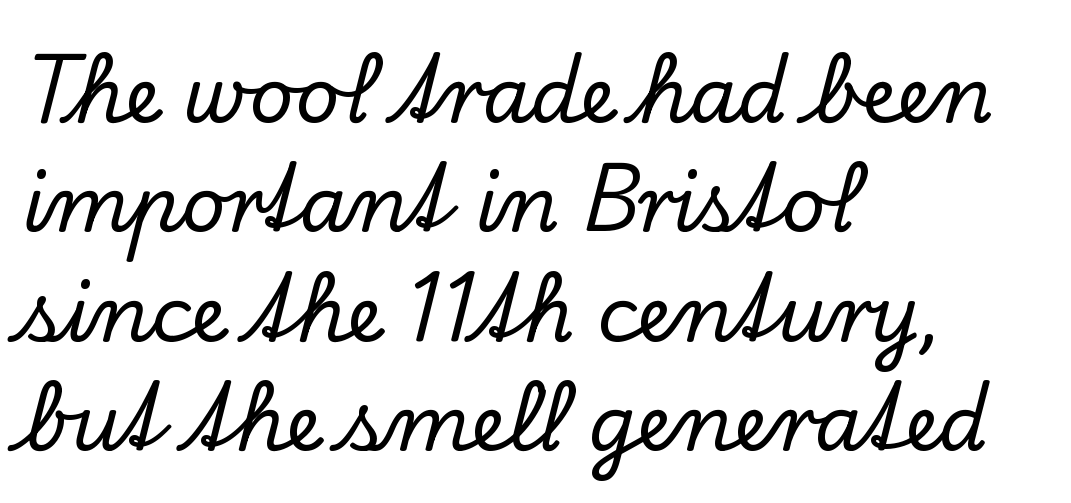
The image shows 77 px serif type; set left-aligned, normal line spacing (1.42x), normal letter spacing, not underlined; low stroke contrast and a small x-height.
